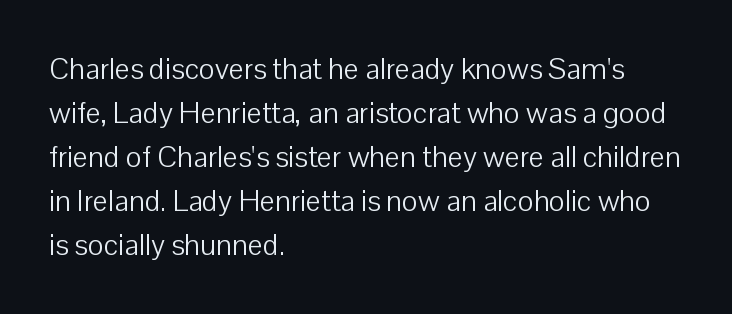
The image shows 30 px light sans-serif type, upright; set left-aligned, normal line spacing (1.47x), normal letter spacing, not underlined; low stroke contrast and a medium x-height.
